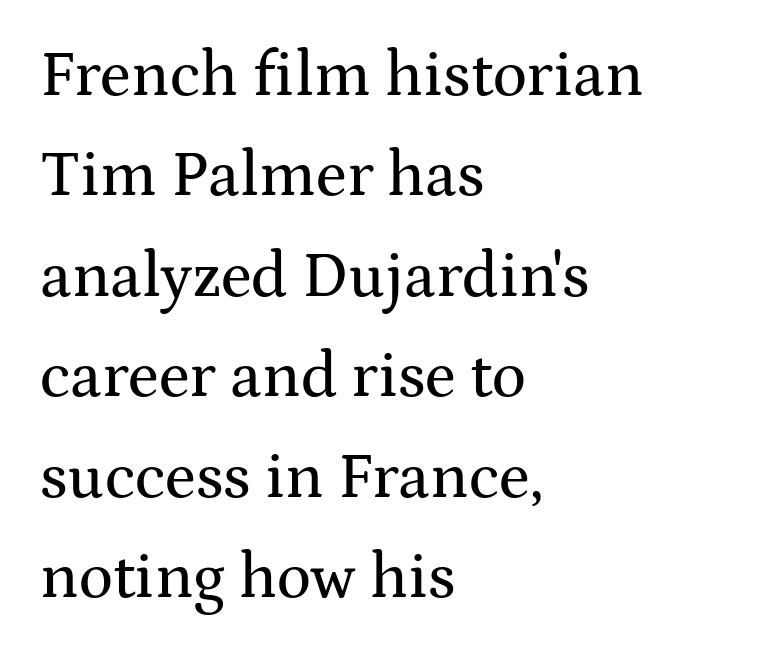
Q: Is the text italic (slanted)? A: No, it is upright.
Q: Is the typeface a serif or a sans-serif typeface? A: Serif.
Q: Is the text underlined? A: No.
Q: How is the paragraph aligned? A: Left-aligned.
Q: Is the spacing between letters normal or unusually wide? A: Normal.
Q: Is the spacing between lines tight, normal or loose? A: Normal.
Q: Width (condensed, normal, or wide)? A: Wide.
Q: Stroke contrast? A: Medium.
Q: x-height? A: Medium.
Q: Monospaced? A: No.
